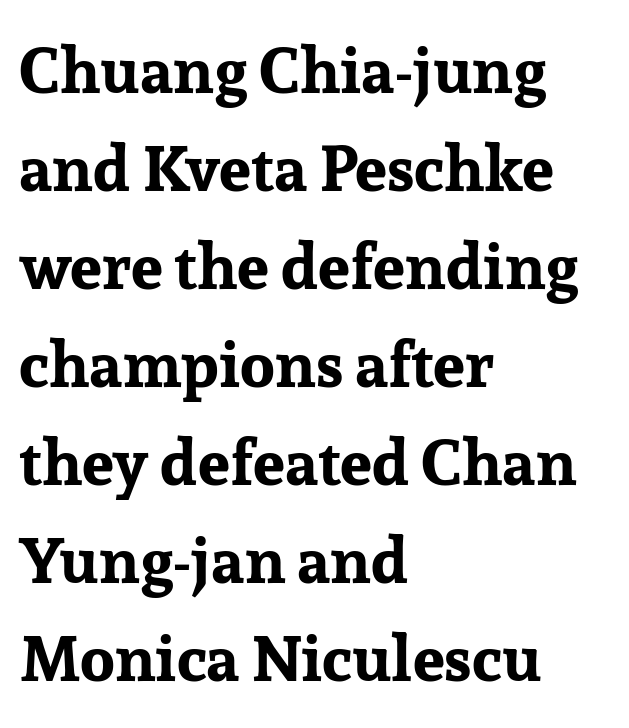
Posture: vertical. The text was rendered using a seriffed face with decorative stroke endings. Set as a true bold cut, around the 700 mark. Here the designer chose a conventional face with non-uniform glyph widths. What's the leading like? Ordinary, nothing unusual.
